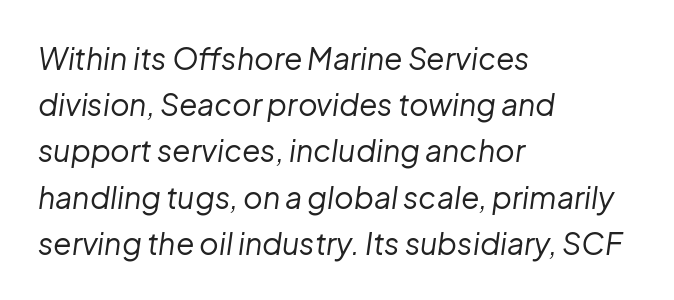
The image shows 30 px regular-weight type, italic (leaning right); set left-aligned, normal line spacing (1.54x), normal letter spacing, not underlined; low stroke contrast and a medium x-height.
